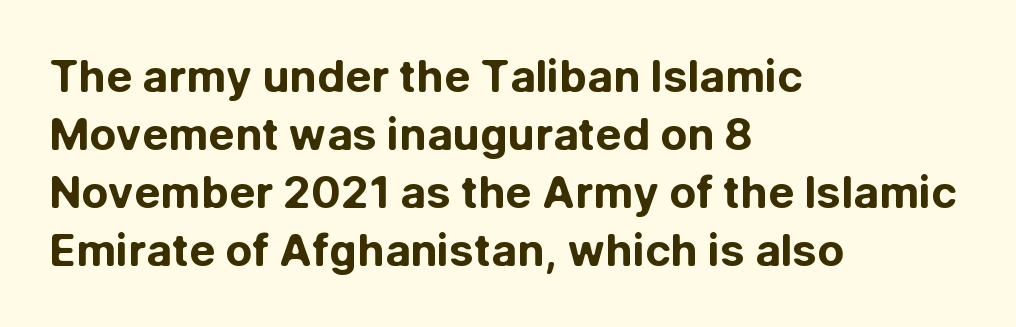
Do the letters lean? They stand straight. Think of a printed novel: that variable character pitch is what you see here. The line texture is even and compact thanks to regular tracking. Is there much room between lines? A standard amount, neither cramped nor airy. Horizontally, the lines are justified to the leading edge only. Is the type bold? Yes — the strokes are clearly thick and heavy.
